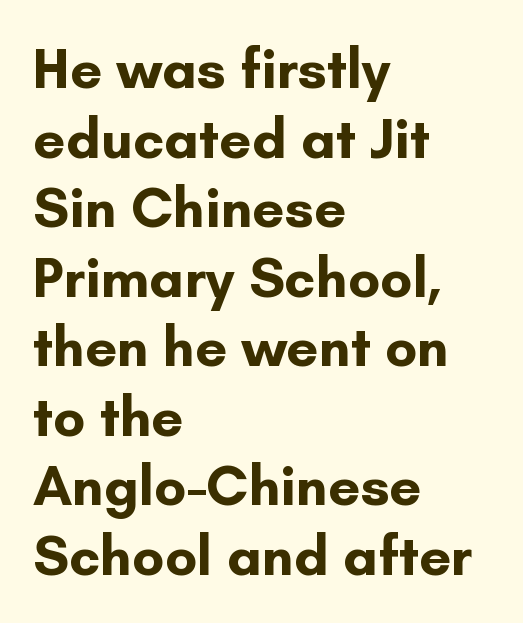
The image shows 57 px bold sans-serif type, upright; set left-aligned, line spacing 1.22x, normal letter spacing, not underlined; low stroke contrast and a small x-height.
